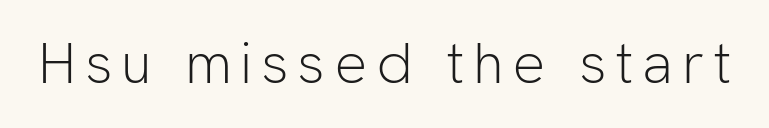
Q: Is the text bold? A: No.
Q: Is the text italic (slanted)? A: No, it is upright.
Q: Is the typeface a serif or a sans-serif typeface? A: Sans-serif.
Q: Is the text underlined? A: No.
Q: Width (condensed, normal, or wide)? A: Normal.
Q: Stroke contrast? A: Low.
Q: x-height? A: Medium.
Q: Monospaced? A: No.
